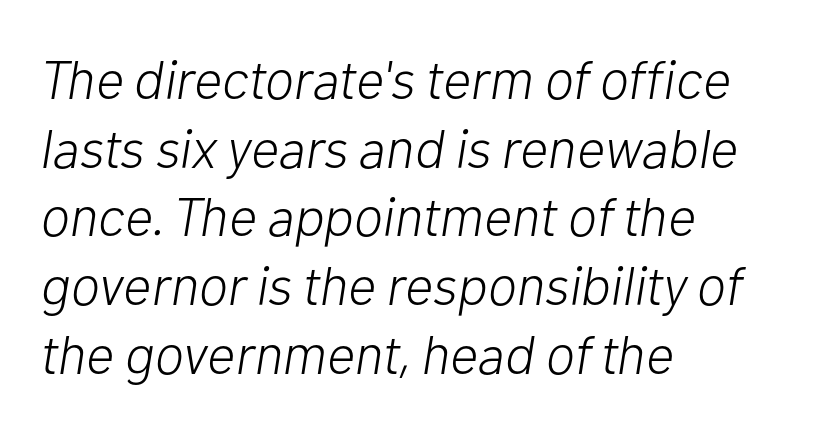
The image shows 55 px light type, italic (leaning right); set left-aligned, normal line spacing (1.25x), normal letter spacing, not underlined; low stroke contrast and a medium x-height.
